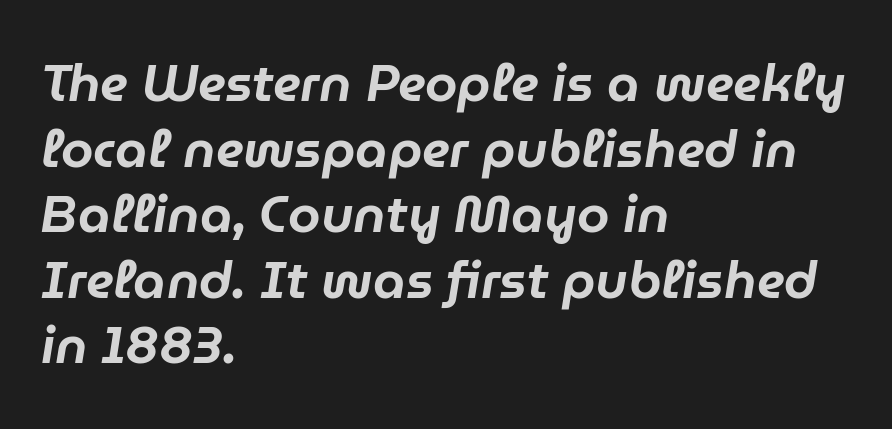
The face used here has a pronounced slope to its letters. Is the block centered? No — it sits flush against the left margin. Compared with typical paragraphs, the rows here are spaced about the same. The face used here is proportionally spaced, like ordinary book or web type. Descenders are the only things crossing below the line. Between one letter and the next there's only the usual sliver of space.
